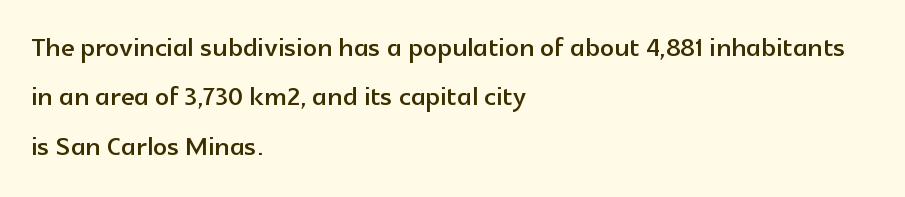
The image shows 35 px sans-serif type, upright; set left-aligned, normal line spacing (1.41x), normal letter spacing, not underlined; a medium x-height.
